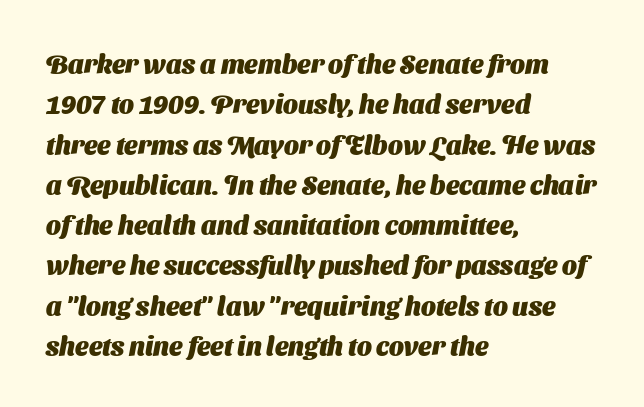
Q: Is the text bold? A: Yes.
Q: Is the text underlined? A: No.
Q: How is the paragraph aligned? A: Left-aligned.
Q: Is the spacing between letters normal or unusually wide? A: Normal.
Q: Is the spacing between lines tight, normal or loose? A: Normal.
